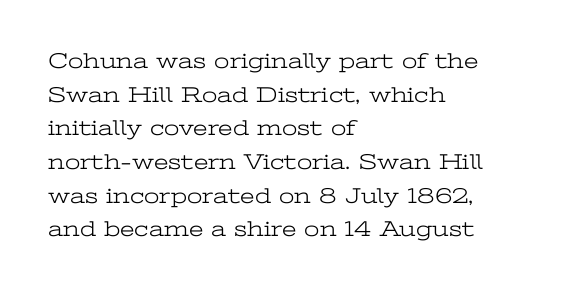
Q: Is the text bold? A: No.
Q: Is the text italic (slanted)? A: No, it is upright.
Q: Is the text underlined? A: No.
Q: How is the paragraph aligned? A: Left-aligned.
Q: Is the spacing between letters normal or unusually wide? A: Normal.
Q: Is the spacing between lines tight, normal or loose? A: Normal.
